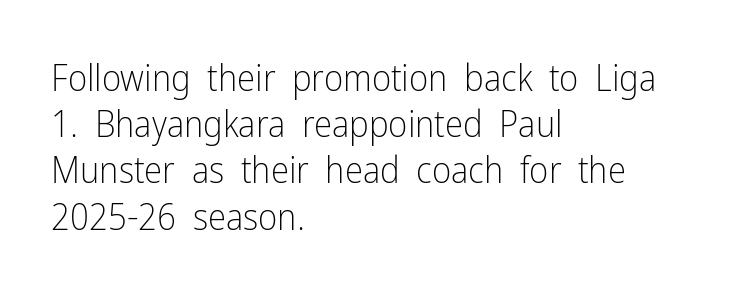
{"serif": "no", "italic": "no", "bold": "no", "weight": "light", "width": "condensed", "stroke_contrast": "low", "x_height": "medium", "monospaced": "no", "underline": "no", "align": "left", "line_spacing": "normal", "line_spacing_ratio": 1.25, "letter_spacing": "normal", "letter_spacing_em": 0.0, "glyph_px": 37}
